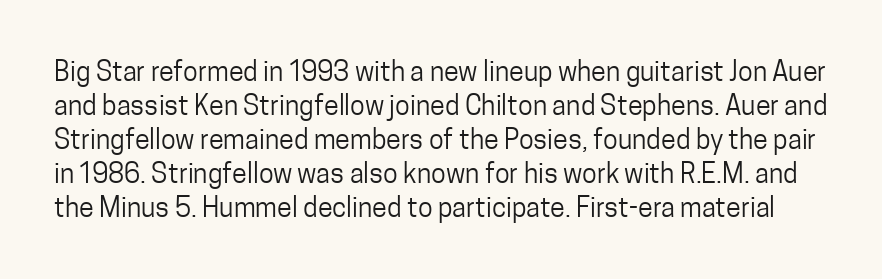
Q: Is the text bold? A: No.
Q: Is the text italic (slanted)? A: No, it is upright.
Q: Is the text underlined? A: No.
Q: Is the spacing between letters normal or unusually wide? A: Normal.
Q: Is the spacing between lines tight, normal or loose? A: Normal.
